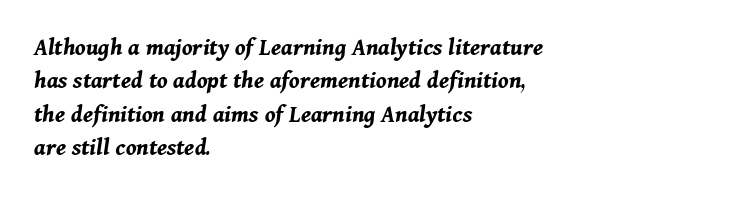
You could call the tracking neutral — neither tight nor loose. Look at the stroke-to-counter ratio: heavy, a bold. Normally led — the rows are evenly, conventionally spaced. The passage is arranged the way most books set body copy — flush left.
